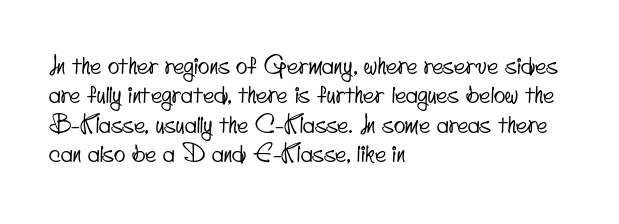
{"underline": "no", "align": "left", "line_spacing_ratio": 1.22, "letter_spacing": "normal", "letter_spacing_em": 0.0, "glyph_px": 24}
